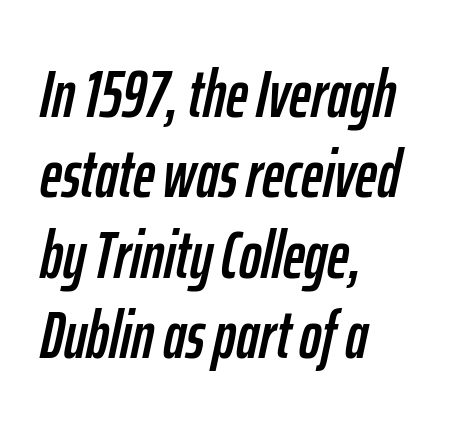
Q: Is the text italic (slanted)? A: Yes, it leans right by about 12 degrees.
Q: Is the text underlined? A: No.
Q: How is the paragraph aligned? A: Left-aligned.
Q: Is the spacing between letters normal or unusually wide? A: Normal.
Q: Width (condensed, normal, or wide)? A: Condensed.
Q: Stroke contrast? A: Low.
Q: x-height? A: Medium.
Q: Monospaced? A: No.
